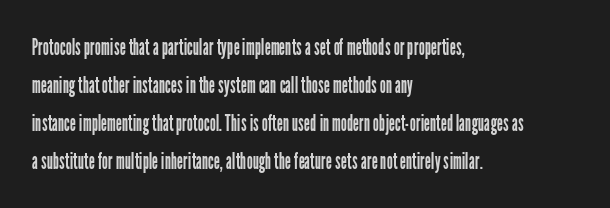
Q: Is the text bold? A: No.
Q: Is the text italic (slanted)? A: No, it is upright.
Q: Is the text underlined? A: No.
Q: How is the paragraph aligned? A: Left-aligned.
Q: Is the spacing between letters normal or unusually wide? A: Normal.
Q: Is the spacing between lines tight, normal or loose? A: Normal.
